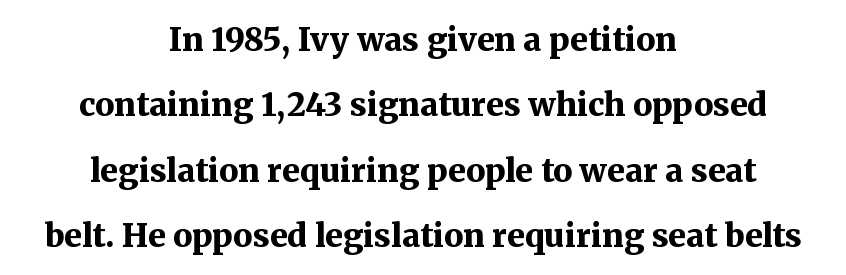
The characters look thick and weighty, a clear bold. The lines in this sample share a center point and differ in where they start and stop. Note: serifs present on the glyphs. It's the straight-up-and-down kind of type. Just letters on the line, the space beneath them empty. Each word holds together tightly as a unit, with standard inter-letter gaps.
